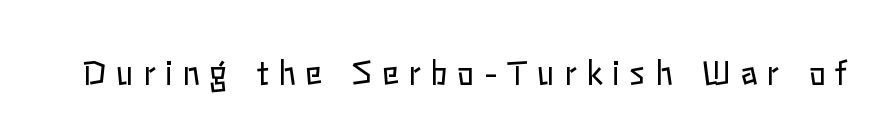
Every character sits straight up, as roman type does. The passage shown is not bold in any degree. Each letter keeps its own natural width here, so spacing adapts to shape. The words here are not underlined. Display-style spreading of the glyphs; the letterfit is very open.
